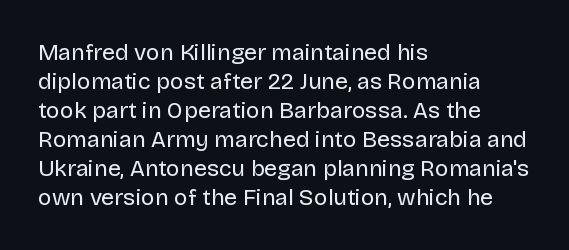
{"italic": "no", "bold": "no", "underline": "no", "align": "left", "line_spacing": "normal", "line_spacing_ratio": 1.26, "letter_spacing": "normal", "letter_spacing_em": 0.0, "glyph_px": 23}
